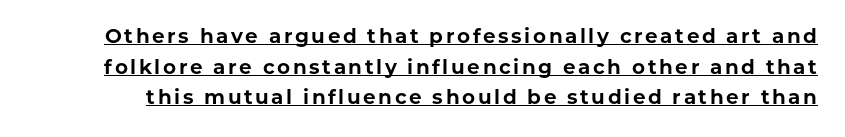
The image shows 20 px bold type, upright; set normal line spacing (1.53x), underlined.
